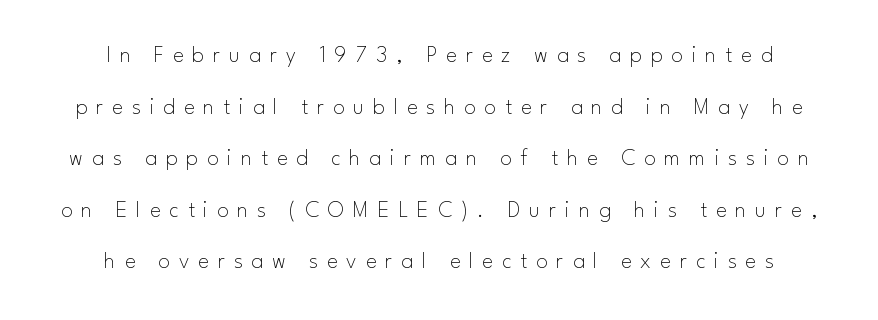
{"italic": "no", "bold": "no", "underline": "no", "align": "center", "line_spacing": "loose", "line_spacing_ratio": 2.24, "letter_spacing": "wide", "letter_spacing_em": 0.39, "glyph_px": 23}
